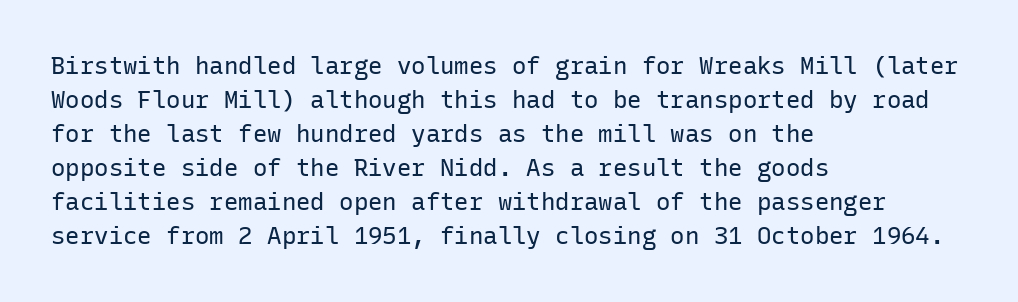
{"italic": "no", "bold": "no", "underline": "no", "align": "left", "line_spacing": "normal", "line_spacing_ratio": 1.42, "letter_spacing": "normal", "letter_spacing_em": 0.0, "glyph_px": 24}
